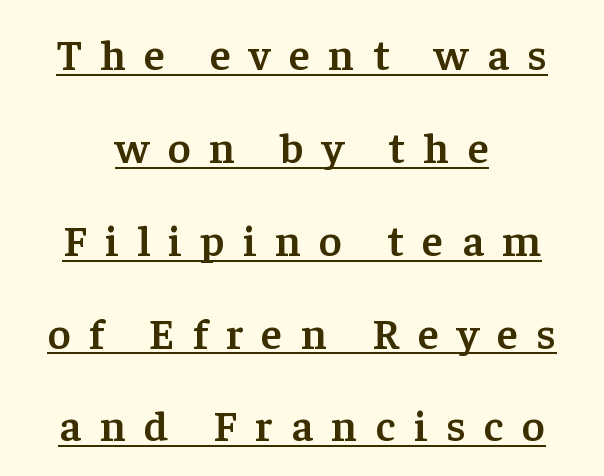
{"serif": "yes", "italic": "no", "bold": "semi", "weight": "semibold", "width": "normal", "stroke_contrast": "low", "x_height": "medium", "monospaced": "no", "underline": "yes", "align": "center", "line_spacing": "loose", "line_spacing_ratio": 2.11, "letter_spacing": "wide", "letter_spacing_em": 0.42, "glyph_px": 44}
